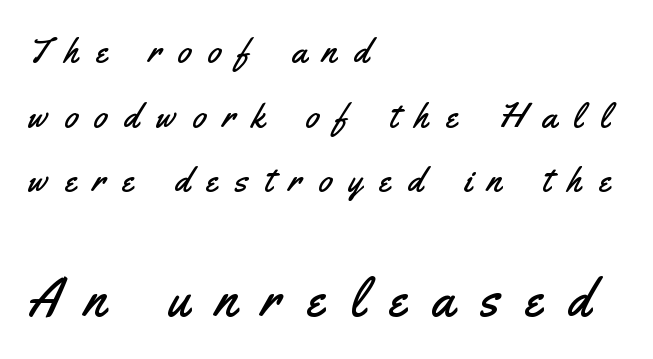
Q: Is the text italic (slanted)? A: Yes.
Q: Is the typeface a serif or a sans-serif typeface? A: Sans-serif.
Q: Is the text underlined? A: No.
Q: How is the paragraph aligned? A: Left-aligned.
Q: Is the spacing between letters normal or unusually wide? A: Unusually wide.
Q: Which block of text is set in a larger size, the first (top) or the second (bottom)? A: The second (bottom) one.
Q: Width (condensed, normal, or wide)? A: Condensed.
Q: Stroke contrast? A: Medium.
Q: x-height? A: Small.
Q: Monospaced? A: No.
